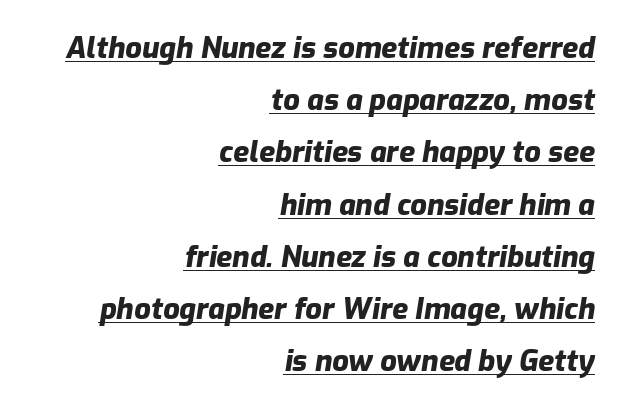
{"italic": "yes", "lean": "right", "slant_degrees": 9, "bold": "yes", "weight": "heavy", "width": "normal", "stroke_contrast": "low", "x_height": "medium", "monospaced": "no", "underline": "yes", "align": "right", "line_spacing_ratio": 1.8, "letter_spacing": "normal", "letter_spacing_em": 0.0, "glyph_px": 29}
